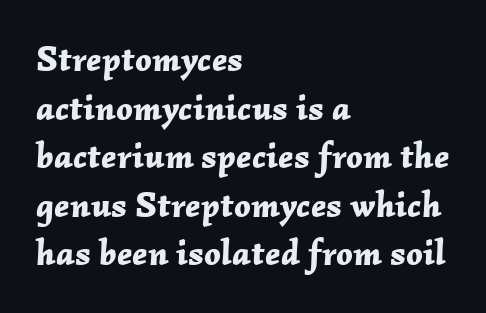
The image shows 36 px bold type, italic (leaning right); set left-aligned, normal line spacing (1.35x), normal letter spacing, not underlined; low stroke contrast and a medium x-height.
